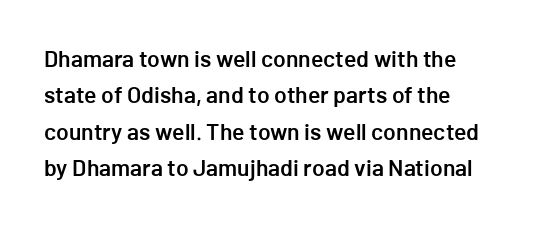
Q: Is the text bold? A: Semi-bold.
Q: Is the text italic (slanted)? A: No, it is upright.
Q: Is the text underlined? A: No.
Q: Is the spacing between letters normal or unusually wide? A: Normal.
Q: Is the spacing between lines tight, normal or loose? A: Normal.
